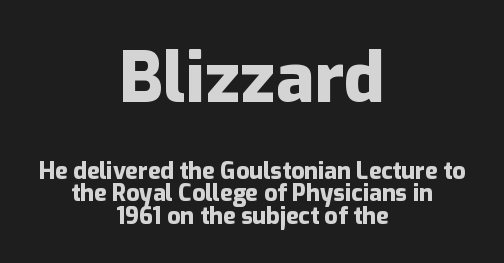
One glance says dense: line gaps are narrower than usual. Here the designer chose a conventional face with non-uniform glyph widths. The emphasis by scale lands on block number one, above. Horizontal alignment here is central, giving a formal, balanced look. The letterforms sit shoulder to shoulder at normal distance.
